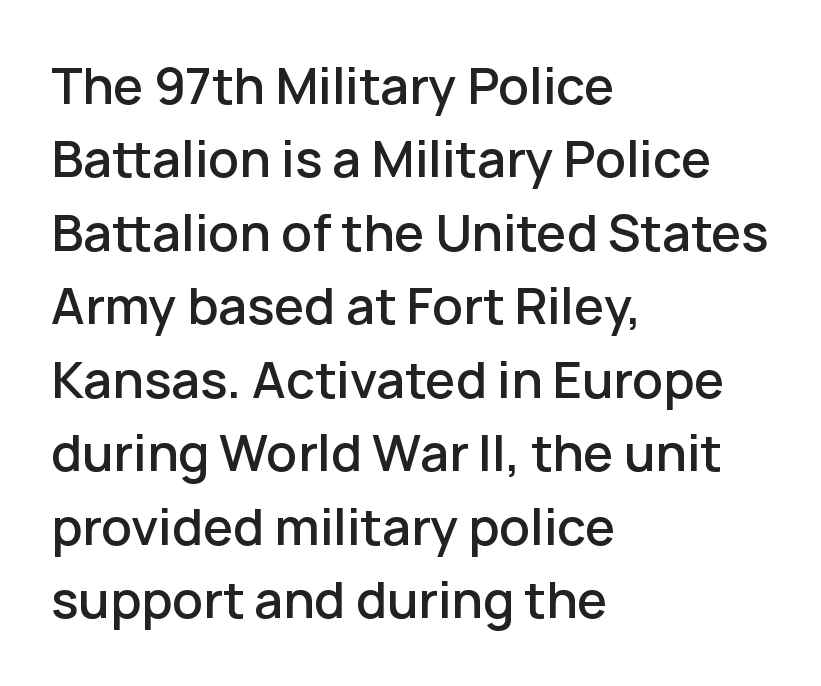
Nobody touched the tracking dial on this one. The block of text has a typical density, with ordinary space between rows. When letters stand straight like this, we call the style roman or upright. These lines stack with their left ends in a neat column.
